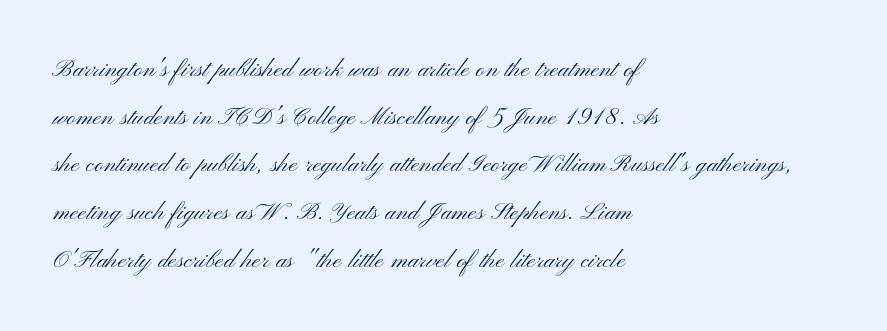
The image shows 31 px light, wide sans-serif type; set left-aligned, normal line spacing (1.54x), normal letter spacing, not underlined; medium stroke contrast and a small x-height.
